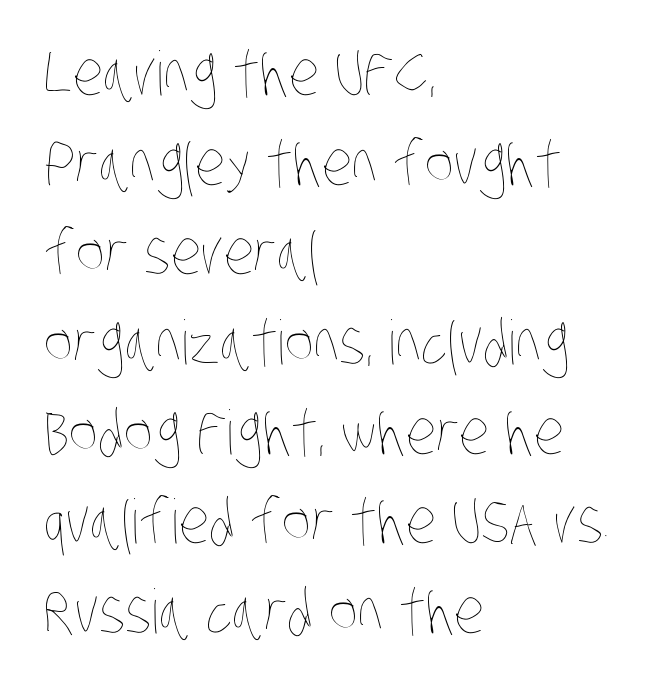
Q: Is the text bold? A: No.
Q: Is the text underlined? A: No.
Q: How is the paragraph aligned? A: Left-aligned.
Q: Is the spacing between letters normal or unusually wide? A: Normal.
Q: Is the spacing between lines tight, normal or loose? A: Normal.
Q: Width (condensed, normal, or wide)? A: Condensed.
Q: Stroke contrast? A: Low.
Q: x-height? A: Large.
Q: Monospaced? A: No.
